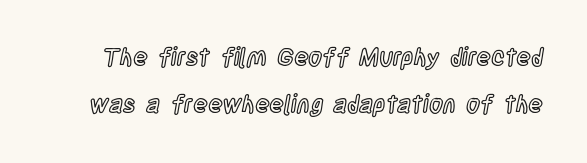
{"underline": "no", "line_spacing": "loose", "line_spacing_ratio": 1.97, "letter_spacing": "normal", "letter_spacing_em": 0.0, "glyph_px": 24}
